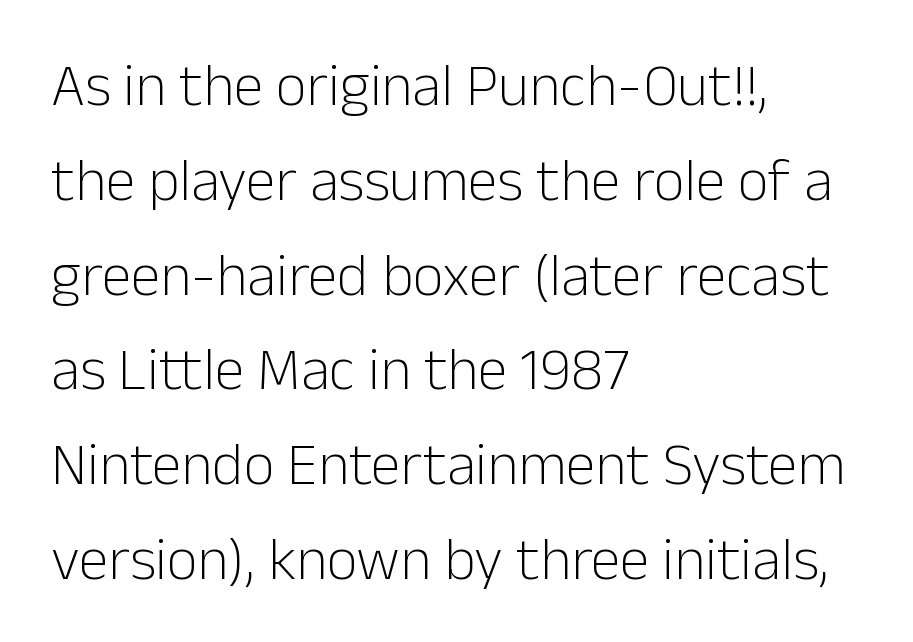
This rendering features lettering with no underline. Stems here are at most as thick as an everyday book face. You can tell it's not italic because the verticals are truly vertical. The characters display no serif detailing; their extremities are plain. Inter-character spacing is left at the font's built-in metrics.
